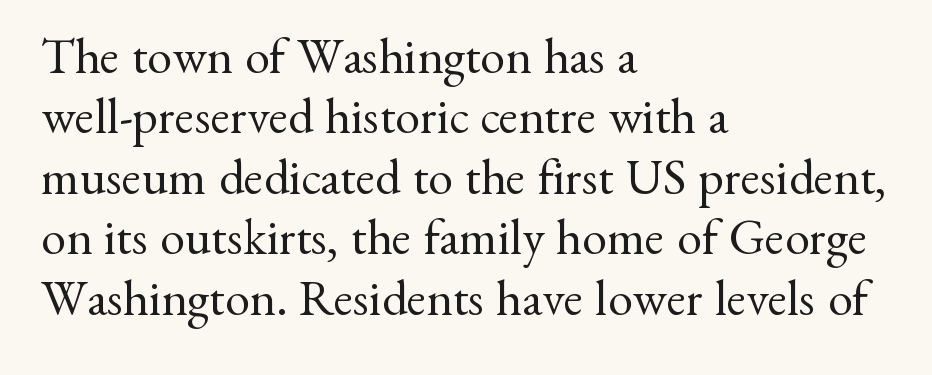
Q: Is the text bold? A: No.
Q: Is the text italic (slanted)? A: No, it is upright.
Q: Is the typeface a serif or a sans-serif typeface? A: Serif.
Q: Is the text underlined? A: No.
Q: How is the paragraph aligned? A: Left-aligned.
Q: Is the spacing between letters normal or unusually wide? A: Normal.
Q: Width (condensed, normal, or wide)? A: Normal.
Q: Stroke contrast? A: Medium.
Q: x-height? A: Small.
Q: Monospaced? A: No.
